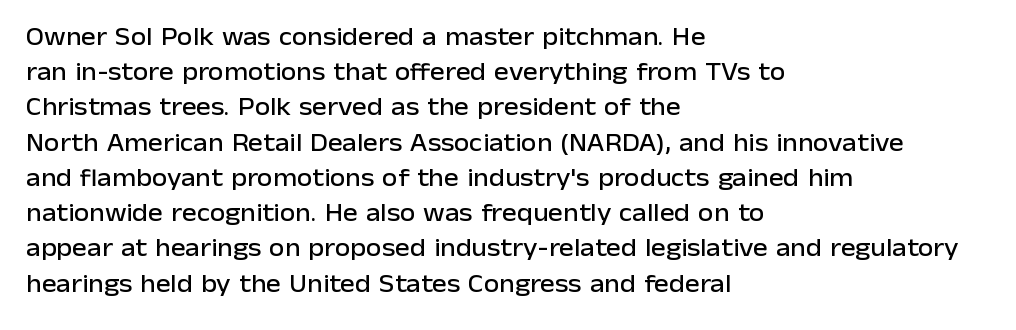
Posture: straight, roman, zero tilt. This rendering uses left alignment, leaving the right contour irregular. This sample keeps an unexceptional amount of space between lines. Bare-footed words on every line.
